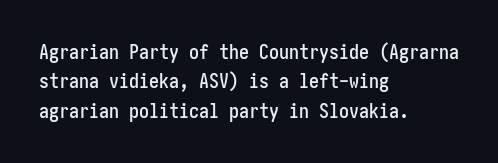
Q: Is the text italic (slanted)? A: No, it is upright.
Q: Is the text underlined? A: No.
Q: How is the paragraph aligned? A: Left-aligned.
Q: Is the spacing between letters normal or unusually wide? A: Normal.
Q: Is the spacing between lines tight, normal or loose? A: Normal.
